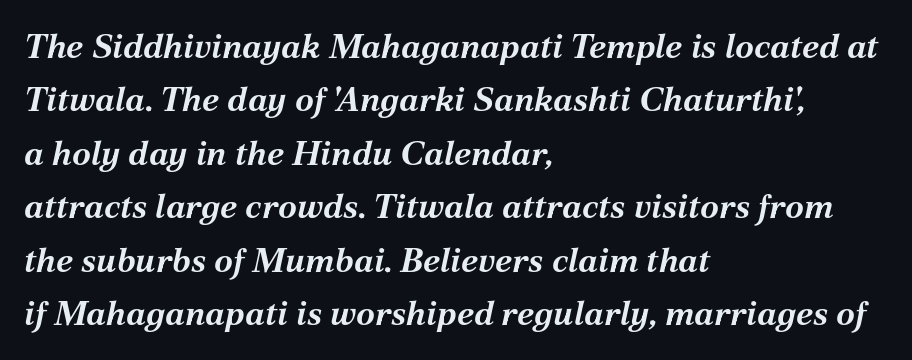
Horizontal alignment here is leftward, the default for most running prose. The typesetting leans heavy: a genuine bold. The face used here has a pronounced slope to its letters. Note the varied advance widths — an 'i' is clearly narrower than an 'm'. The space between consecutive lines is moderate. Compared with typical body copy, the letter spacing here is the same.
